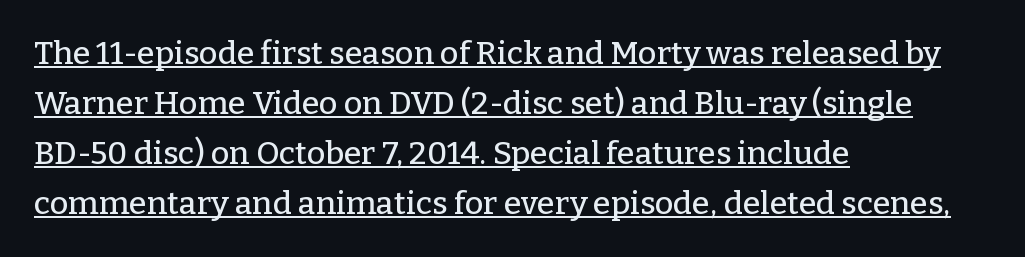
{"serif": "yes", "italic": "no", "width": "normal", "stroke_contrast": "low", "x_height": "medium", "monospaced": "no", "underline": "yes", "align": "left", "line_spacing": "normal", "line_spacing_ratio": 1.56, "letter_spacing": "normal", "letter_spacing_em": 0.0, "glyph_px": 32}
